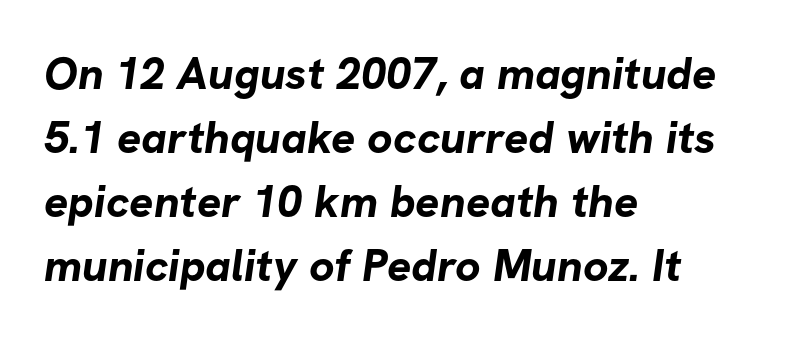
The image shows 45 px bold sans-serif type; set left-aligned, normal line spacing (1.42x), normal letter spacing, not underlined; low stroke contrast and a medium x-height.
